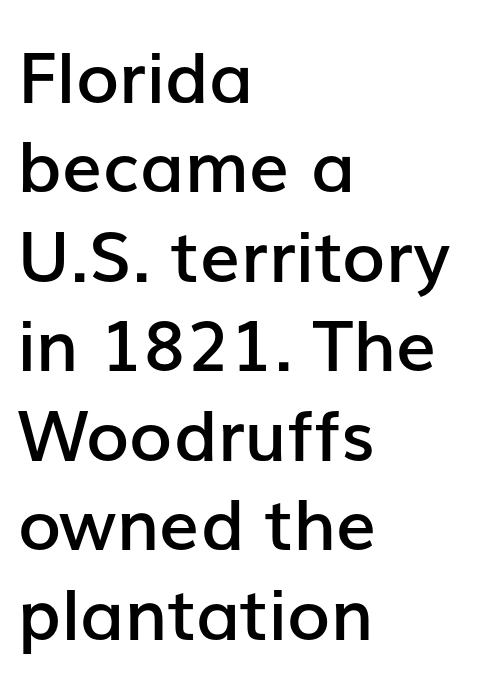
Q: Is the text bold? A: Semi-bold.
Q: Is the text italic (slanted)? A: No, it is upright.
Q: Is the typeface a serif or a sans-serif typeface? A: Sans-serif.
Q: Is the text underlined? A: No.
Q: How is the paragraph aligned? A: Left-aligned.
Q: Is the spacing between letters normal or unusually wide? A: Normal.
Q: Is the spacing between lines tight, normal or loose? A: Normal.
Q: Width (condensed, normal, or wide)? A: Normal.
Q: Stroke contrast? A: Low.
Q: x-height? A: Medium.
Q: Monospaced? A: No.
